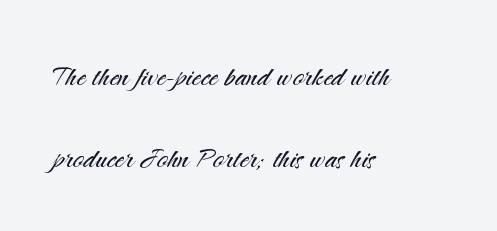
Each line starts at the same left margin while the right side varies. The strokes are not fattened; the text isn't bold. Nobody drew a line under any word here. In terms of letterspacing, this is plain default setting.
